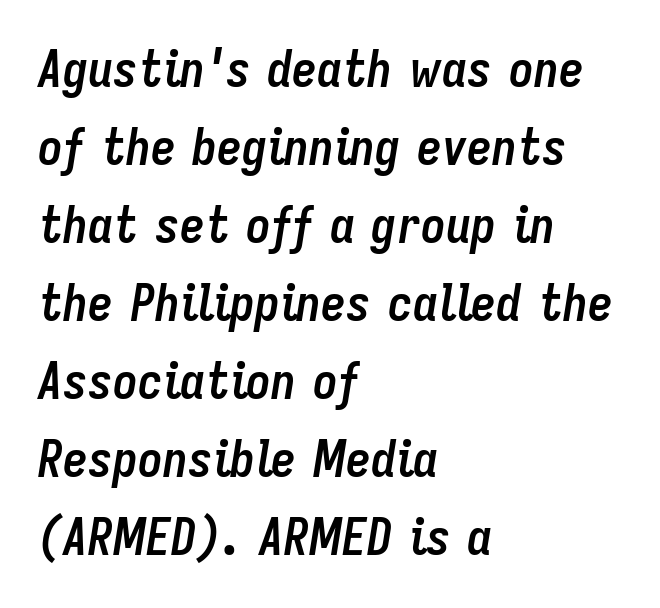
Q: Is the text bold? A: Yes.
Q: Is the text italic (slanted)? A: Yes, it leans right by about 9 degrees.
Q: Is the text underlined? A: No.
Q: How is the paragraph aligned? A: Left-aligned.
Q: Is the spacing between letters normal or unusually wide? A: Normal.
Q: Is the spacing between lines tight, normal or loose? A: Normal.
Q: Width (condensed, normal, or wide)? A: Condensed.
Q: Stroke contrast? A: Low.
Q: x-height? A: Medium.
Q: Monospaced? A: No.
